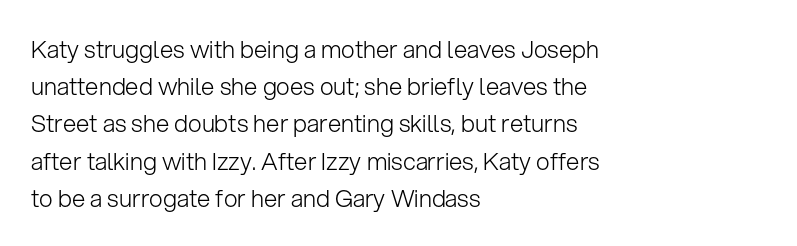
The image shows 24 px text type, upright; set left-aligned, normal line spacing (1.55x), normal letter spacing, not underlined.
